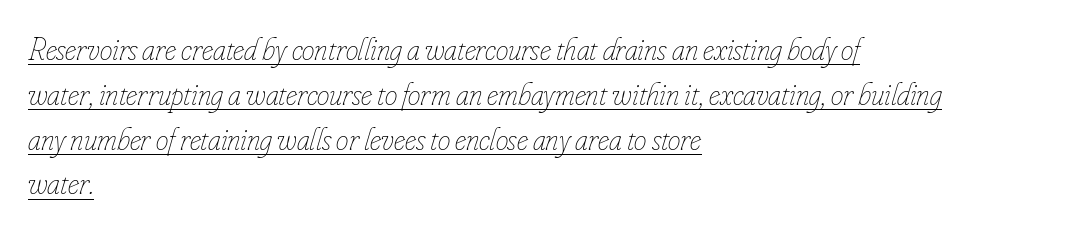
{"italic": "yes", "lean": "right", "slant_degrees": 16, "bold": "no", "weight": "thin", "width": "condensed", "stroke_contrast": "low", "x_height": "small", "monospaced": "no", "underline": "yes", "align": "left", "line_spacing": "normal", "line_spacing_ratio": 1.4, "letter_spacing": "normal", "letter_spacing_em": 0.0, "glyph_px": 32}
